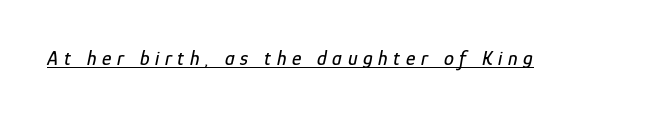
Compared with undecorated copy, this sample adds a rule below the words. Does the lettering tilt? It does — this is italic. Short note: letters widely spaced.
